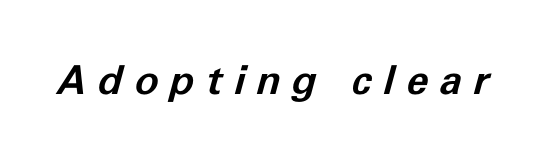
Q: Is the text bold? A: Yes.
Q: Is the text italic (slanted)? A: Yes, it leans right by about 11 degrees.
Q: Is the text underlined? A: No.
Q: Is the spacing between letters normal or unusually wide? A: Unusually wide.
Q: Width (condensed, normal, or wide)? A: Normal.
Q: Stroke contrast? A: Low.
Q: x-height? A: Medium.
Q: Monospaced? A: No.
